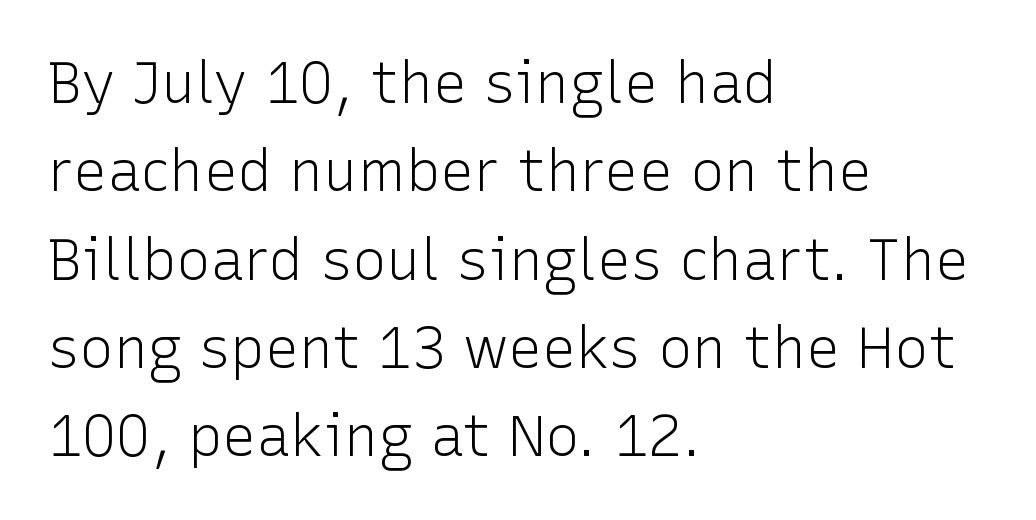
Q: Is the text bold? A: No.
Q: Is the text italic (slanted)? A: No, it is upright.
Q: Is the typeface a serif or a sans-serif typeface? A: Sans-serif.
Q: Is the text underlined? A: No.
Q: How is the paragraph aligned? A: Left-aligned.
Q: Is the spacing between letters normal or unusually wide? A: Normal.
Q: Is the spacing between lines tight, normal or loose? A: Normal.
Q: Width (condensed, normal, or wide)? A: Normal.
Q: Stroke contrast? A: Low.
Q: x-height? A: Medium.
Q: Monospaced? A: No.
